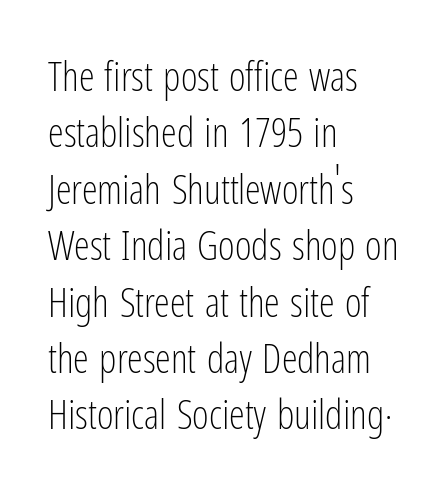
Q: Is the text bold? A: No.
Q: Is the text italic (slanted)? A: No, it is upright.
Q: Is the typeface a serif or a sans-serif typeface? A: Sans-serif.
Q: Is the text underlined? A: No.
Q: How is the paragraph aligned? A: Left-aligned.
Q: Is the spacing between letters normal or unusually wide? A: Normal.
Q: Is the spacing between lines tight, normal or loose? A: Normal.
Q: Width (condensed, normal, or wide)? A: Condensed.
Q: Stroke contrast? A: Low.
Q: x-height? A: Medium.
Q: Monospaced? A: No.
